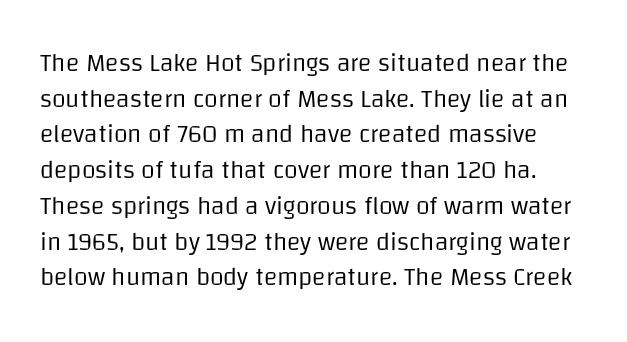
Q: Is the text bold? A: No.
Q: Is the text italic (slanted)? A: No, it is upright.
Q: Is the text underlined? A: No.
Q: Is the spacing between letters normal or unusually wide? A: Normal.
Q: Is the spacing between lines tight, normal or loose? A: Normal.
